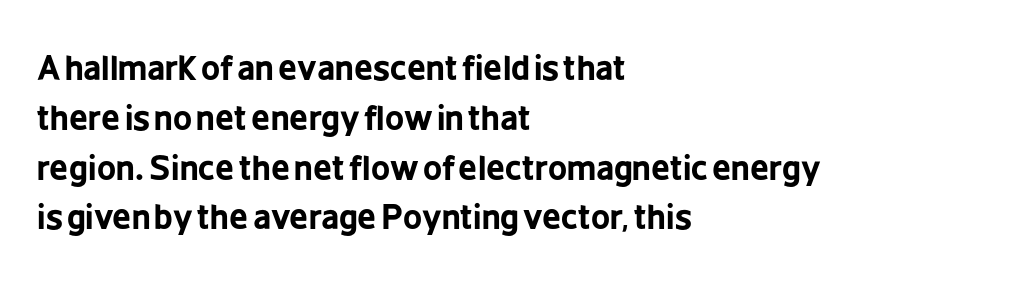
The image shows 33 px bold, condensed sans-serif type, upright; set left-aligned, normal line spacing (1.51x), normal letter spacing, not underlined; low stroke contrast and a medium x-height.
